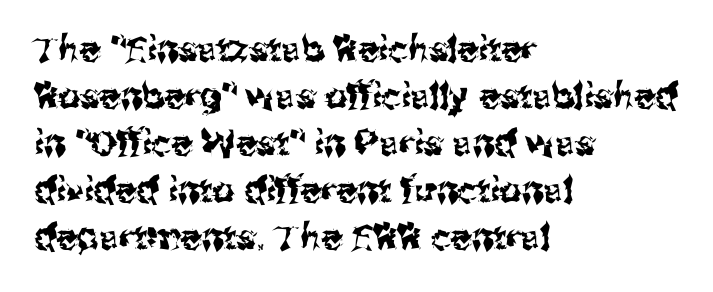
Q: Is the text italic (slanted)? A: No, it is upright.
Q: Is the typeface a serif or a sans-serif typeface? A: Sans-serif.
Q: Is the text underlined? A: No.
Q: How is the paragraph aligned? A: Left-aligned.
Q: Is the spacing between letters normal or unusually wide? A: Normal.
Q: Is the spacing between lines tight, normal or loose? A: Normal.
Q: Width (condensed, normal, or wide)? A: Normal.
Q: Stroke contrast? A: Medium.
Q: x-height? A: Medium.
Q: Monospaced? A: No.
